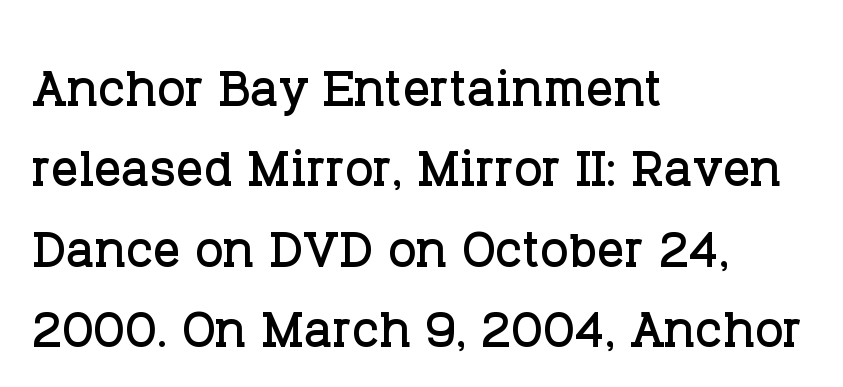
{"serif": "yes", "italic": "no", "width": "normal", "stroke_contrast": "low", "x_height": "large", "monospaced": "no", "underline": "no", "align": "left", "line_spacing_ratio": 1.2, "letter_spacing": "normal", "letter_spacing_em": 0.0, "glyph_px": 67}
